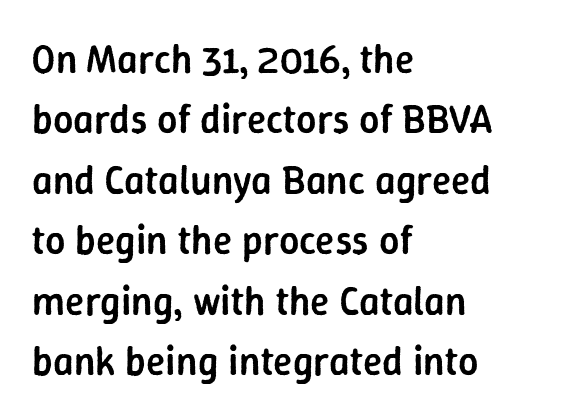
Q: Is the text bold? A: Semi-bold.
Q: Is the text italic (slanted)? A: No, it is upright.
Q: Is the typeface a serif or a sans-serif typeface? A: Sans-serif.
Q: Is the text underlined? A: No.
Q: How is the paragraph aligned? A: Left-aligned.
Q: Is the spacing between letters normal or unusually wide? A: Normal.
Q: Is the spacing between lines tight, normal or loose? A: Normal.
Q: Width (condensed, normal, or wide)? A: Normal.
Q: Stroke contrast? A: Low.
Q: x-height? A: Medium.
Q: Monospaced? A: No.
